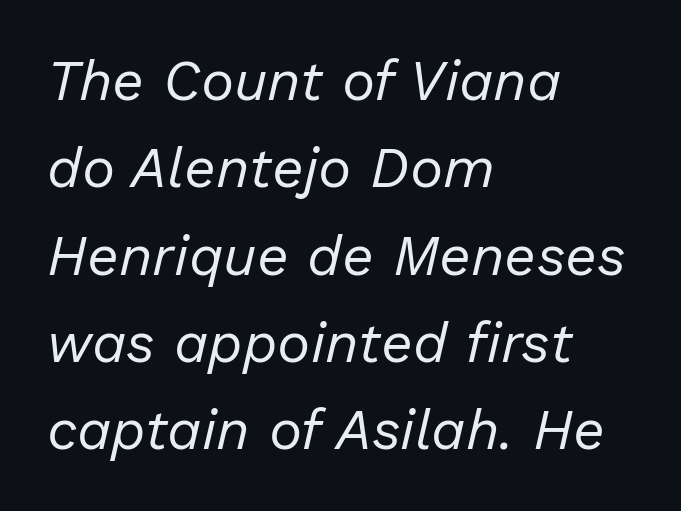
{"italic": "yes", "lean": "right", "slant_degrees": 13, "bold": "no", "weight": "regular", "width": "normal", "stroke_contrast": "low", "x_height": "medium", "monospaced": "no", "underline": "no", "align": "left", "line_spacing": "normal", "line_spacing_ratio": 1.56, "letter_spacing": "normal", "letter_spacing_em": 0.0, "glyph_px": 56}
